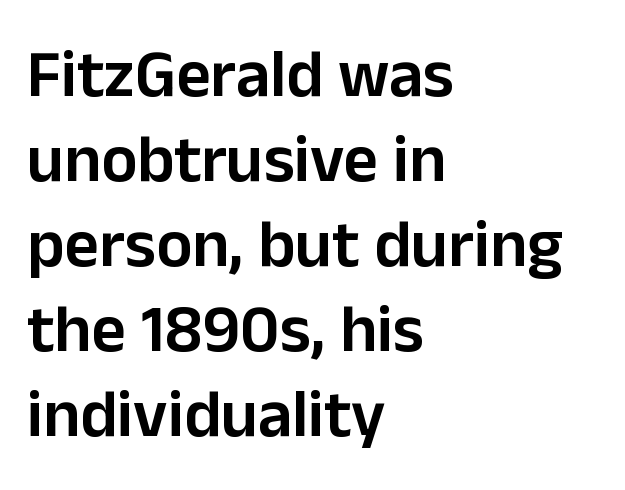
{"serif": "no", "italic": "no", "bold": "semi", "weight": "semibold", "width": "normal", "stroke_contrast": "low", "x_height": "medium", "monospaced": "no", "underline": "no", "align": "left", "line_spacing": "normal", "line_spacing_ratio": 1.27, "letter_spacing": "normal", "letter_spacing_em": 0.0, "glyph_px": 67}
